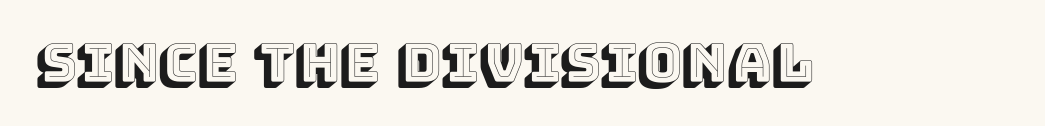
Q: Is the text italic (slanted)? A: No, it is upright.
Q: Is the text underlined? A: No.
Q: Is the spacing between letters normal or unusually wide? A: Normal.
Q: Width (condensed, normal, or wide)? A: Normal.
Q: x-height? A: Large.
Q: Monospaced? A: No.
